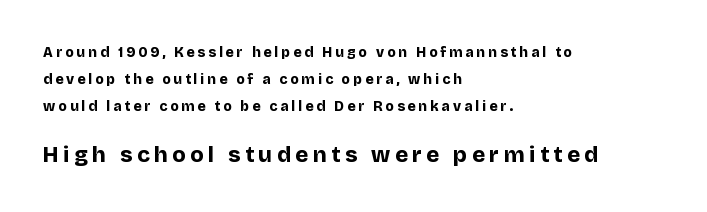
Q: Is the text bold? A: Yes.
Q: Is the text italic (slanted)? A: No, it is upright.
Q: Is the text underlined? A: No.
Q: How is the paragraph aligned? A: Left-aligned.
Q: Is the spacing between letters normal or unusually wide? A: Unusually wide.
Q: Is the spacing between lines tight, normal or loose? A: Loose.
Q: Which block of text is set in a larger size, the first (top) or the second (bottom)? A: The second (bottom) one.
